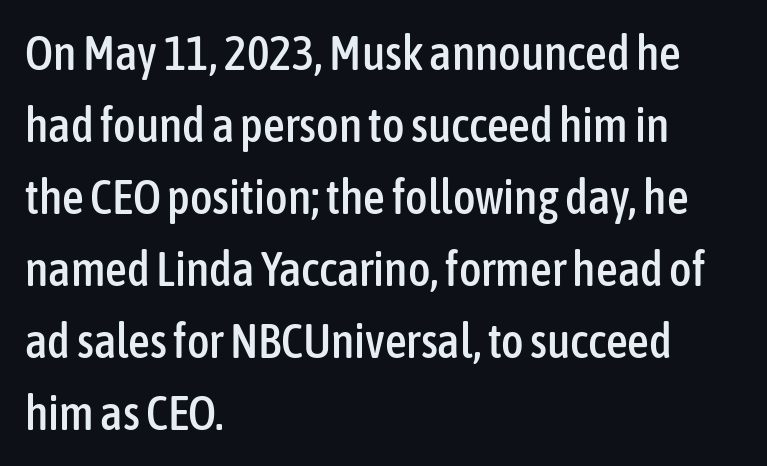
{"serif": "no", "italic": "no", "width": "condensed", "stroke_contrast": "low", "x_height": "medium", "monospaced": "no", "underline": "no", "align": "left", "line_spacing": "normal", "line_spacing_ratio": 1.5, "letter_spacing": "normal", "letter_spacing_em": 0.0, "glyph_px": 48}
